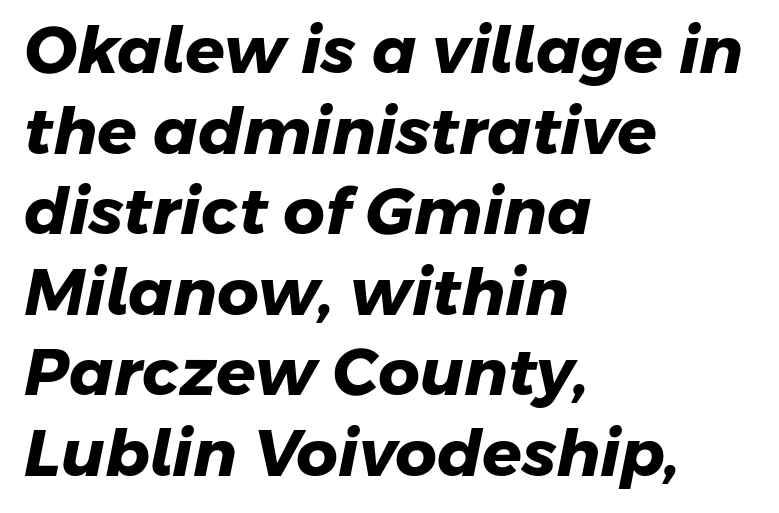
The rendering anchors every line to the left-hand side. The passage shown is typed in a proportional face where columns would drift. This sample uses a sans-serif face. Descender tails drop into unmarked territory.
